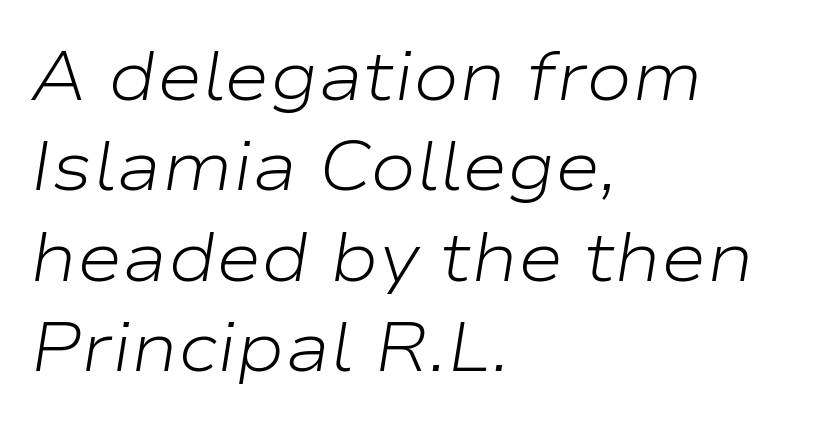
{"italic": "yes", "lean": "right", "slant_degrees": 9, "bold": "no", "weight": "light", "width": "wide", "stroke_contrast": "low", "x_height": "medium", "monospaced": "no", "underline": "no", "align": "left", "line_spacing": "normal", "line_spacing_ratio": 1.31, "letter_spacing": "normal", "letter_spacing_em": 0.0, "glyph_px": 69}
